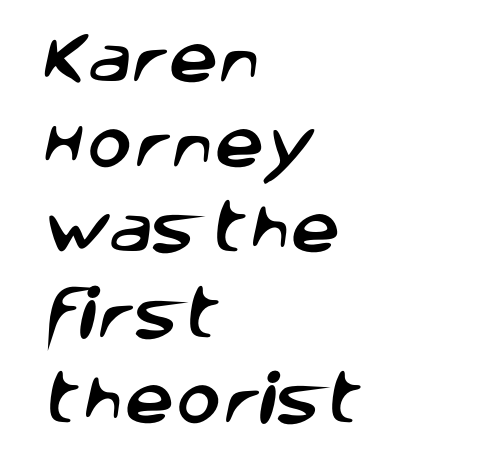
Grotesque or geometric, the face here clearly has no serifs. Each letter keeps its own natural width here, so spacing adapts to shape. The compositor pushed each line to the left boundary. Short note: letters normally spaced.
